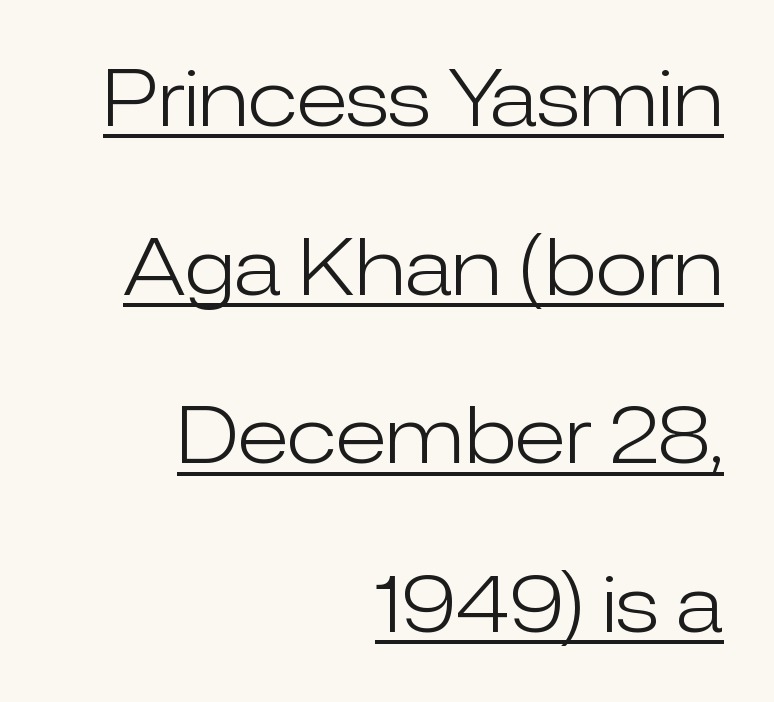
{"serif": "no", "italic": "no", "bold": "no", "weight": "light", "width": "normal", "stroke_contrast": "low", "x_height": "medium", "monospaced": "no", "underline": "yes", "align": "right", "line_spacing": "loose", "line_spacing_ratio": 2.19, "letter_spacing": "normal", "letter_spacing_em": 0.0, "glyph_px": 77}
